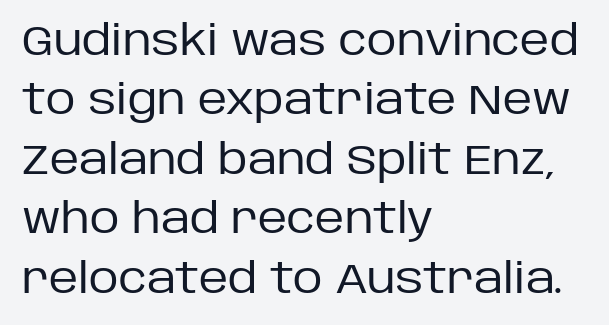
Q: Is the text bold? A: No.
Q: Is the text italic (slanted)? A: No, it is upright.
Q: Is the typeface a serif or a sans-serif typeface? A: Sans-serif.
Q: Is the text underlined? A: No.
Q: How is the paragraph aligned? A: Left-aligned.
Q: Is the spacing between letters normal or unusually wide? A: Normal.
Q: Is the spacing between lines tight, normal or loose? A: Normal.
Q: Width (condensed, normal, or wide)? A: Normal.
Q: Stroke contrast? A: Low.
Q: x-height? A: Large.
Q: Monospaced? A: No.
